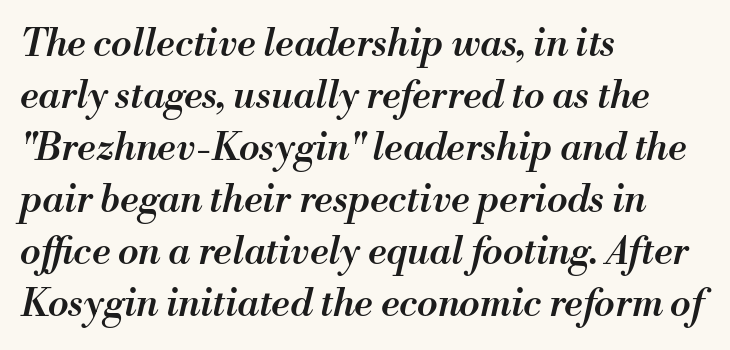
Short and long lines alike share a common starting point at left. Each letter keeps its own natural width here, so spacing adapts to shape. The letters are slanted; this is an italic face. This is moderately heavy type, rendered in semibold. Plain, unruled lines of type. The gaps between neighbouring characters are ordinary and unremarkable.
